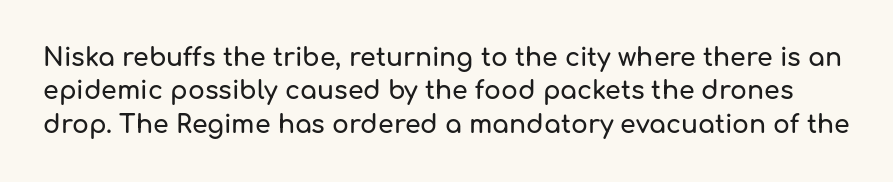
{"italic": "no", "underline": "no", "line_spacing": "normal", "line_spacing_ratio": 1.34, "letter_spacing": "normal", "letter_spacing_em": 0.0, "glyph_px": 25}
